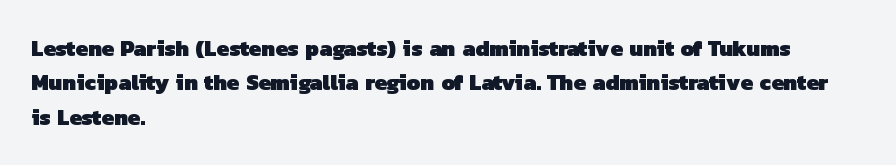
The space directly below the letters is spotless. Visually the block forms a straight wall on the left and a jagged coastline on the right. Inter-character spacing is left at the font's built-in metrics. Heavy, bold letterforms. Regular leading.
